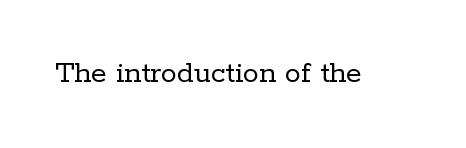
The image shows 32 px regular-weight serif type, upright; set normal letter spacing, not underlined; low stroke contrast and a medium x-height.
